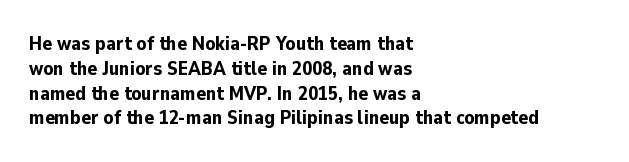
{"italic": "no", "bold": "yes", "underline": "no", "align": "left", "line_spacing_ratio": 1.24, "letter_spacing": "normal", "letter_spacing_em": 0.0, "glyph_px": 20}
